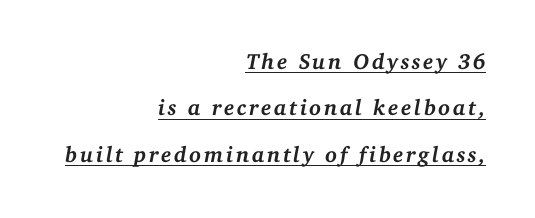
{"italic": "yes", "lean": "right", "slant_degrees": 11, "bold": "yes", "underline": "yes", "align": "right", "line_spacing": "loose", "line_spacing_ratio": 2.11, "glyph_px": 22}
